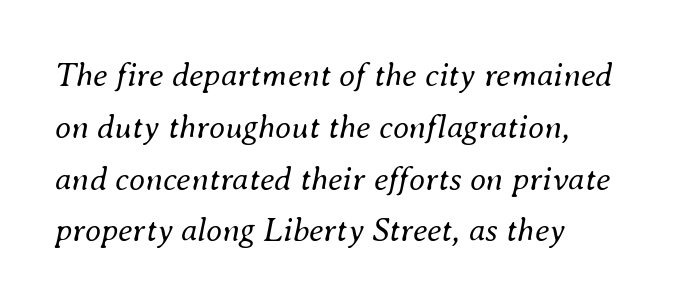
Q: Is the text bold? A: No.
Q: Is the text italic (slanted)? A: Yes, it leans right by about 8 degrees.
Q: Is the text underlined? A: No.
Q: How is the paragraph aligned? A: Left-aligned.
Q: Is the spacing between letters normal or unusually wide? A: Normal.
Q: Is the spacing between lines tight, normal or loose? A: Normal.
Q: Width (condensed, normal, or wide)? A: Normal.
Q: Stroke contrast? A: Medium.
Q: x-height? A: Small.
Q: Monospaced? A: No.
